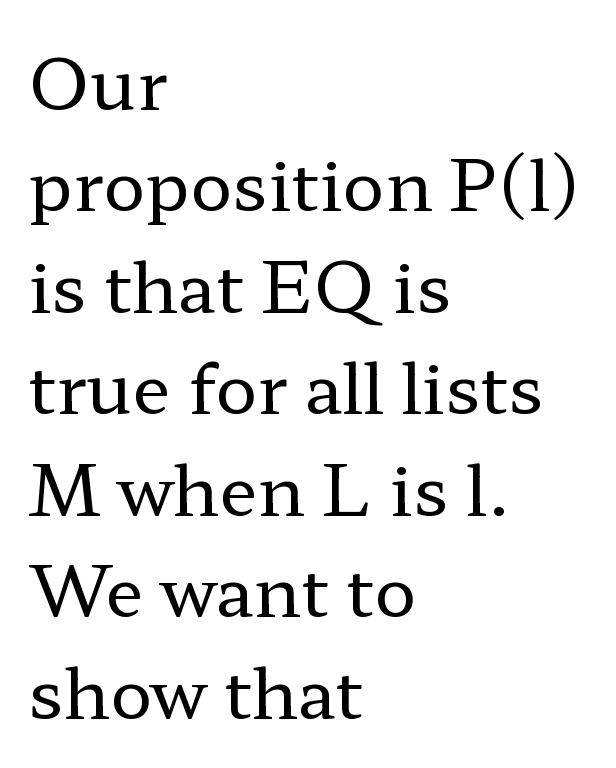
The image shows 70 px regular-weight, wide serif type, upright; set left-aligned, normal line spacing (1.45x), normal letter spacing, not underlined; low stroke contrast and a medium x-height.
